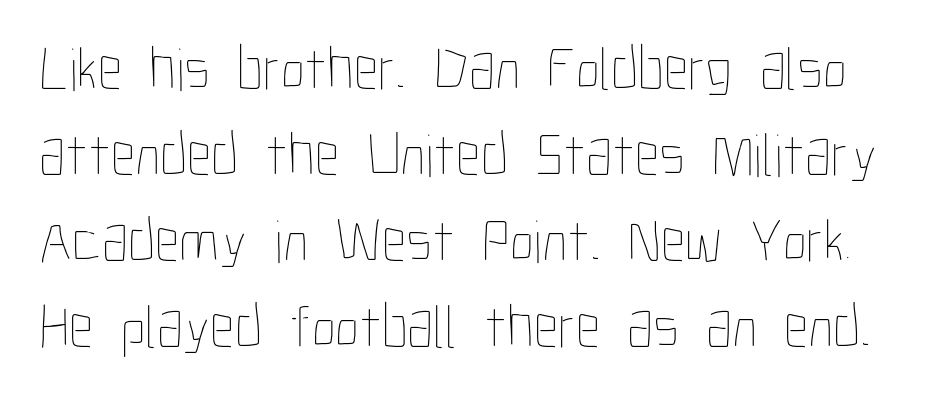
{"italic": "no", "bold": "no", "weight": "thin", "width": "condensed", "stroke_contrast": "low", "x_height": "medium", "monospaced": "no", "underline": "no", "line_spacing": "normal", "line_spacing_ratio": 1.41, "letter_spacing": "normal", "letter_spacing_em": 0.0, "glyph_px": 61}
